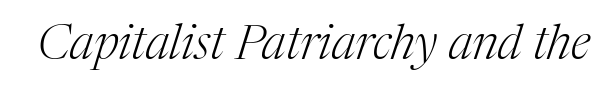
The image shows 48 px light serif type, italic (leaning right); set normal letter spacing, not underlined; medium stroke contrast and a medium x-height.
